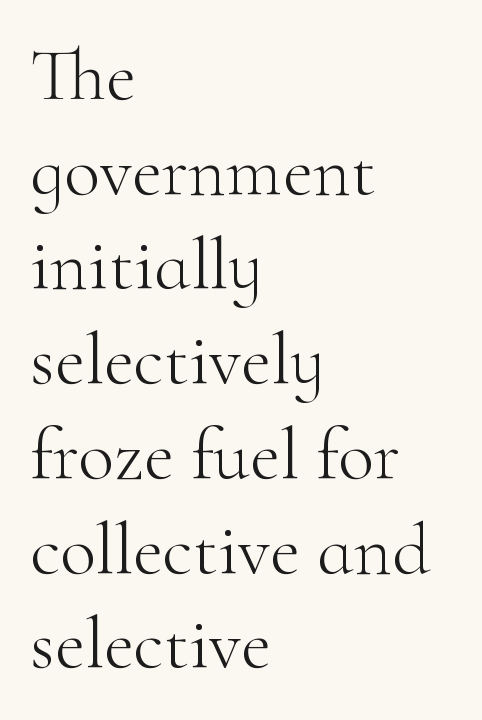
The image shows 74 px light serif type, upright; set left-aligned, normal line spacing (1.28x), normal letter spacing, not underlined; high stroke contrast and a small x-height.
